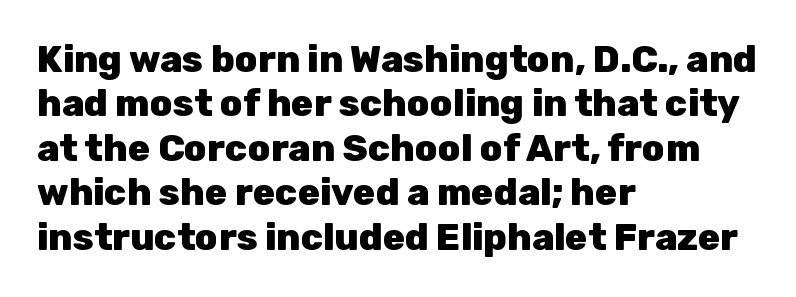
The image shows 37 px heavy sans-serif type, upright; set left-aligned, line spacing 1.2x, normal letter spacing, not underlined; low stroke contrast and a medium x-height.
